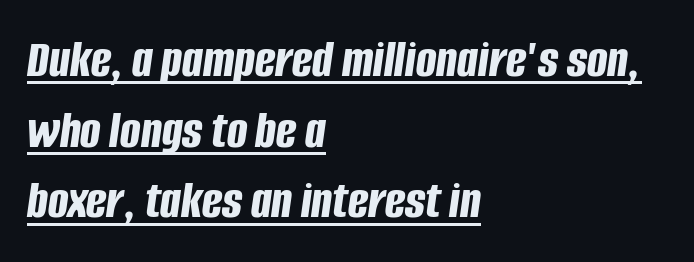
Has an underline been added? It has. Leading matches the norm, producing a regular column. This sample has the flowing, uneven cadence of proportional lettering. The rendering uses a bold face; every stroke is thick and dark. One-word summary of the alignment: left. The passage shown leans; its letterforms are oblique.
